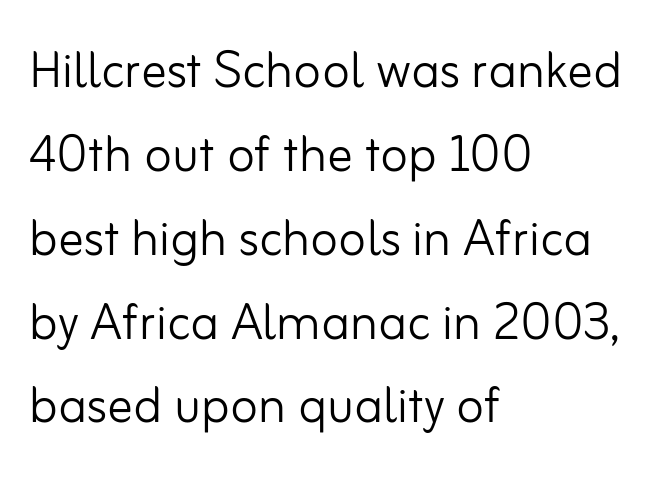
Q: Is the text bold? A: No.
Q: Is the text italic (slanted)? A: No, it is upright.
Q: Is the typeface a serif or a sans-serif typeface? A: Sans-serif.
Q: Is the text underlined? A: No.
Q: How is the paragraph aligned? A: Left-aligned.
Q: Is the spacing between letters normal or unusually wide? A: Normal.
Q: Is the spacing between lines tight, normal or loose? A: Normal.
Q: Width (condensed, normal, or wide)? A: Normal.
Q: Stroke contrast? A: Low.
Q: x-height? A: Small.
Q: Monospaced? A: No.
